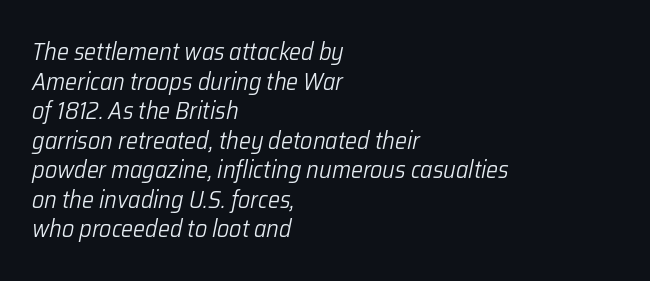
{"italic": "yes", "lean": "right", "slant_degrees": 12, "bold": "no", "underline": "no", "align": "left", "line_spacing_ratio": 1.23, "letter_spacing": "normal", "letter_spacing_em": 0.0, "glyph_px": 24}
